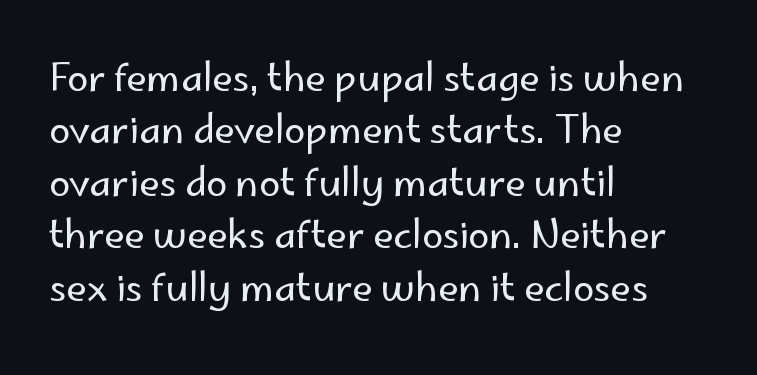
The image shows 38 px regular-weight sans-serif type, upright; set left-aligned, normal line spacing (1.38x), normal letter spacing, not underlined; low stroke contrast and a small x-height.
